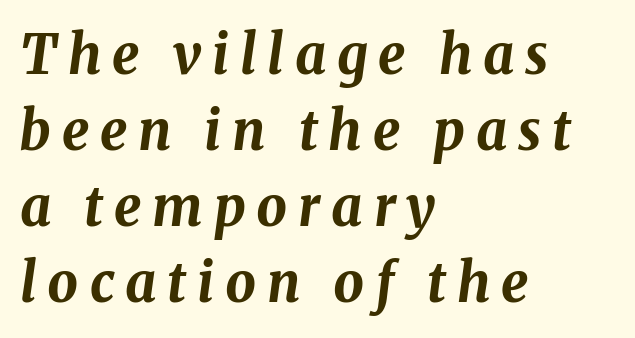
The image shows 54 px bold type, italic (leaning right); set left-aligned, normal line spacing (1.41x), unusually wide letter spacing (+0.2 em), not underlined; medium stroke contrast and a medium x-height.
